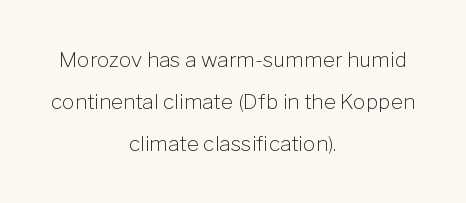
The image shows 21 px text type, upright; set centered, loose line spacing (2.0x), normal letter spacing, not underlined.
